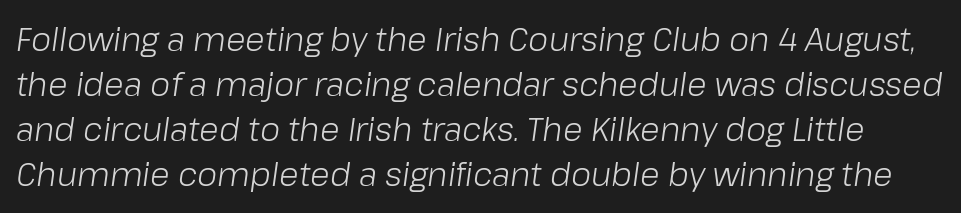
{"italic": "yes", "lean": "right", "slant_degrees": 8, "bold": "no", "weight": "light", "width": "normal", "stroke_contrast": "low", "x_height": "medium", "monospaced": "no", "underline": "no", "line_spacing": "normal", "line_spacing_ratio": 1.41, "letter_spacing": "normal", "letter_spacing_em": 0.0, "glyph_px": 32}
